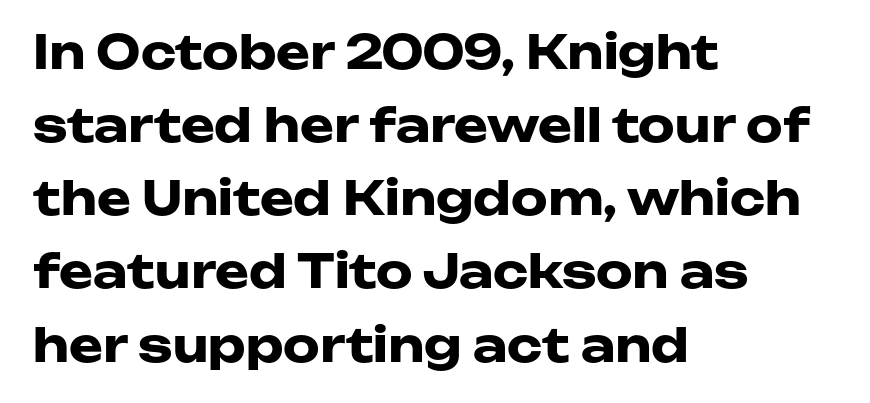
{"serif": "no", "italic": "no", "bold": "yes", "weight": "heavy", "width": "wide", "stroke_contrast": "low", "x_height": "medium", "monospaced": "no", "underline": "no", "align": "left", "line_spacing": "normal", "line_spacing_ratio": 1.59, "letter_spacing": "normal", "letter_spacing_em": 0.0, "glyph_px": 46}
